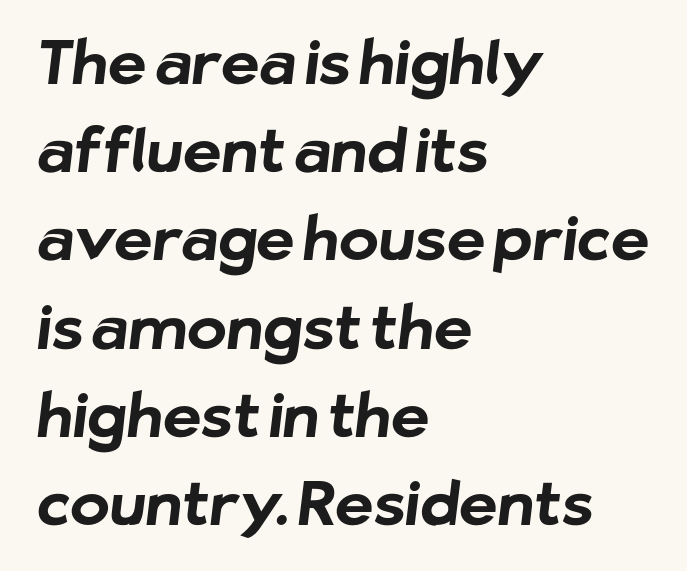
{"serif": "no", "bold": "yes", "weight": "bold", "width": "normal", "stroke_contrast": "low", "x_height": "medium", "monospaced": "no", "underline": "no", "align": "left", "line_spacing": "normal", "line_spacing_ratio": 1.47, "letter_spacing": "normal", "letter_spacing_em": 0.0, "glyph_px": 60}
